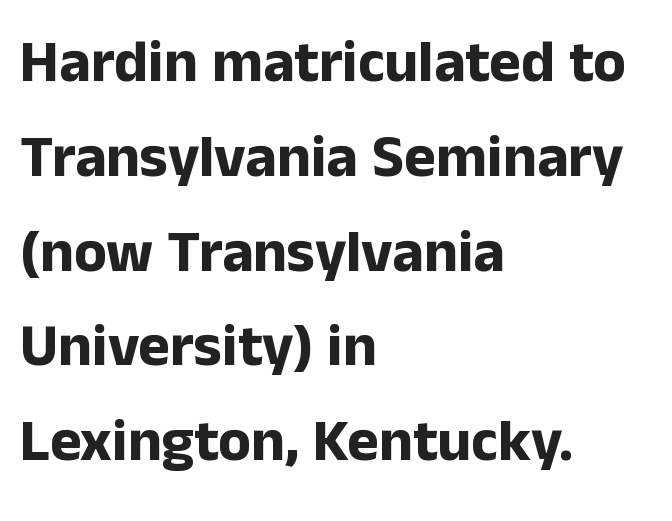
The image shows 60 px bold sans-serif type, upright; set left-aligned, normal line spacing (1.58x), normal letter spacing, not underlined; low stroke contrast and a medium x-height.
